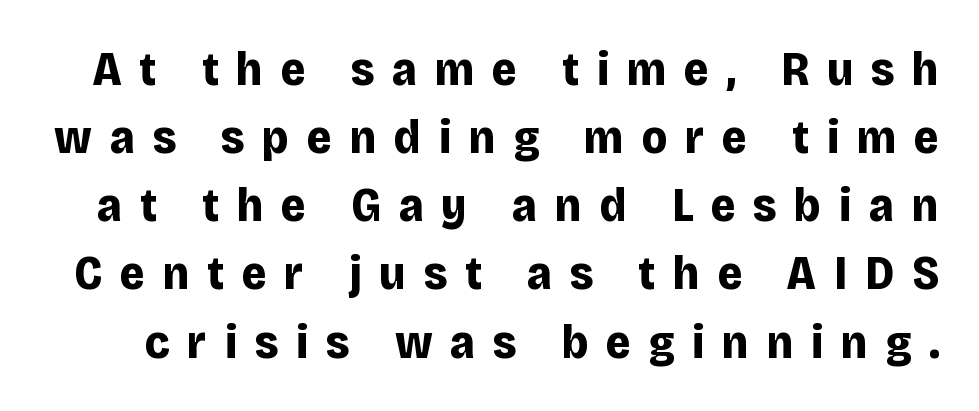
Italic? Not at all — the glyphs are vertical. Has an underline been added? It has not. This sample uses expanded letter spacing, leaving extra air between glyphs. You'd pick this weight for a headline — it's a proper bold. The letters carry no serifs — their stems end cleanly without finishing strokes.
